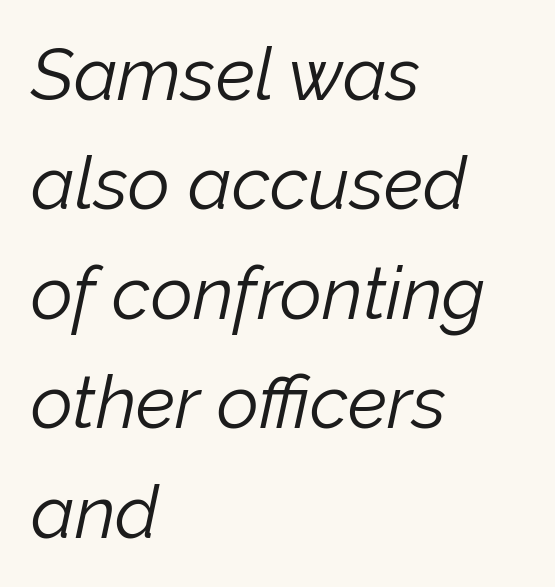
{"italic": "yes", "lean": "right", "slant_degrees": 12, "bold": "no", "weight": "light", "width": "normal", "stroke_contrast": "low", "x_height": "medium", "monospaced": "no", "underline": "no", "align": "left", "line_spacing": "normal", "line_spacing_ratio": 1.5, "letter_spacing": "normal", "letter_spacing_em": 0.0, "glyph_px": 73}
